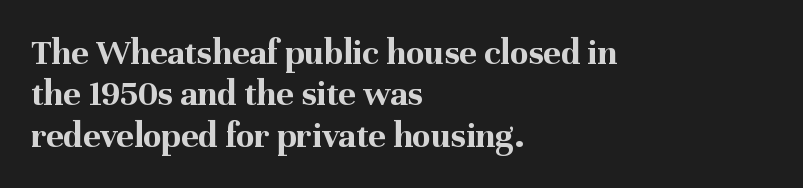
Where is the straight margin? On the left. Any mark beneath the type? The region is blank. Honestly, the rows look squashed on top of each other. The letters advance in unequal steps, a hallmark of proportional type. Serif or sans? Serif — the stroke terminals have little feet. Ordinary non-slanted type is in use.
